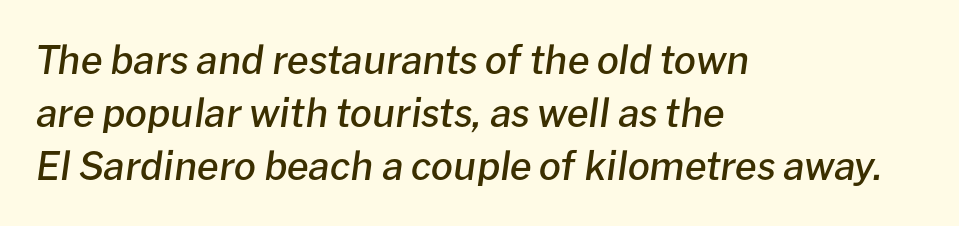
The image shows 39 px semibold type, italic (leaning right); set left-aligned, normal line spacing (1.36x), normal letter spacing, not underlined; low stroke contrast and a medium x-height.
